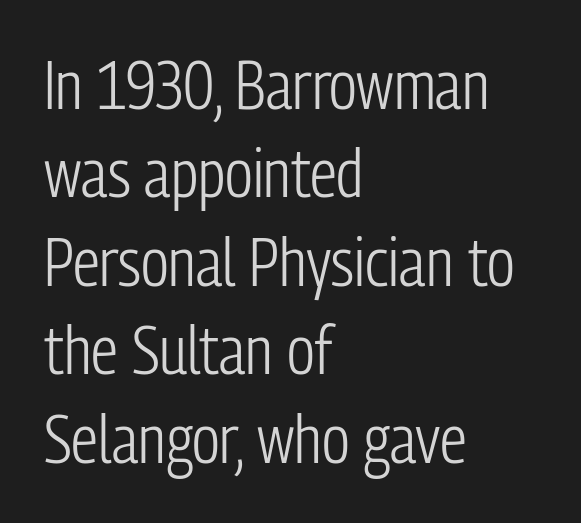
The image shows 67 px light, condensed sans-serif type, upright; set left-aligned, normal line spacing (1.32x), normal letter spacing, not underlined; low stroke contrast and a medium x-height.
